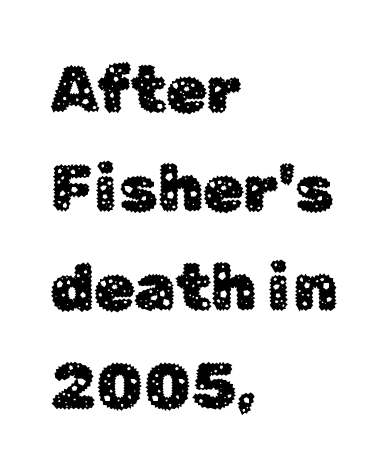
The image shows 66 px sans-serif type, upright; set left-aligned, normal line spacing (1.5x), normal letter spacing, not underlined; low stroke contrast and a medium x-height.
